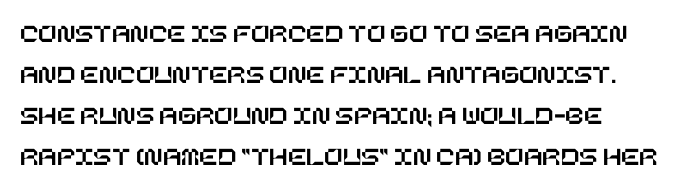
{"italic": "no", "underline": "no", "align": "left", "line_spacing": "normal", "line_spacing_ratio": 1.52, "letter_spacing": "normal", "letter_spacing_em": 0.0, "glyph_px": 27}
